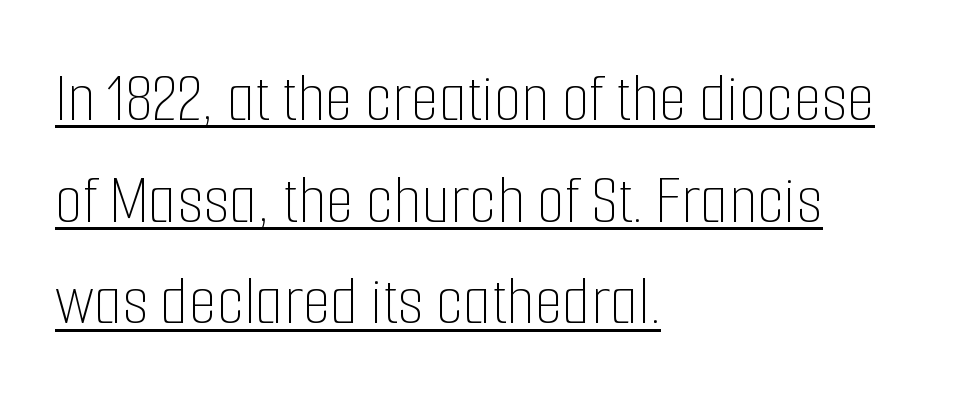
Q: Is the text bold? A: No.
Q: Is the text italic (slanted)? A: No, it is upright.
Q: Is the text underlined? A: Yes.
Q: How is the paragraph aligned? A: Left-aligned.
Q: Is the spacing between letters normal or unusually wide? A: Normal.
Q: Is the spacing between lines tight, normal or loose? A: Normal.
Q: Width (condensed, normal, or wide)? A: Condensed.
Q: Stroke contrast? A: Low.
Q: x-height? A: Medium.
Q: Monospaced? A: No.
